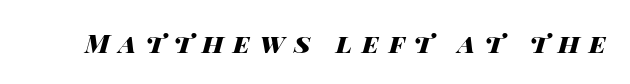
The image shows 26 px bold type, italic (leaning right); set unusually wide letter spacing (+0.37 em), not underlined.
